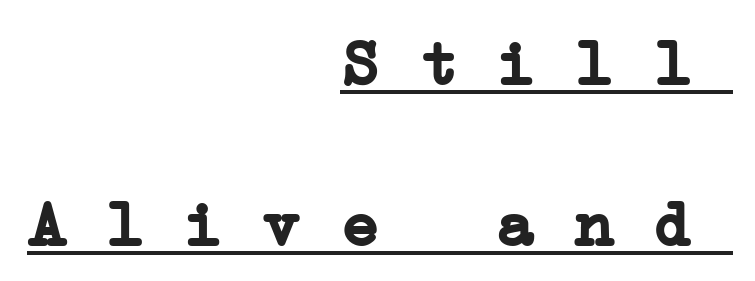
Q: Is the text bold? A: Yes.
Q: Is the typeface a serif or a sans-serif typeface? A: Serif.
Q: Is the text underlined? A: Yes.
Q: How is the paragraph aligned? A: Right-aligned.
Q: Is the spacing between letters normal or unusually wide? A: Normal.
Q: Is the spacing between lines tight, normal or loose? A: Loose.
Q: Width (condensed, normal, or wide)? A: Wide.
Q: Stroke contrast? A: Low.
Q: x-height? A: Medium.
Q: Monospaced? A: Yes.
